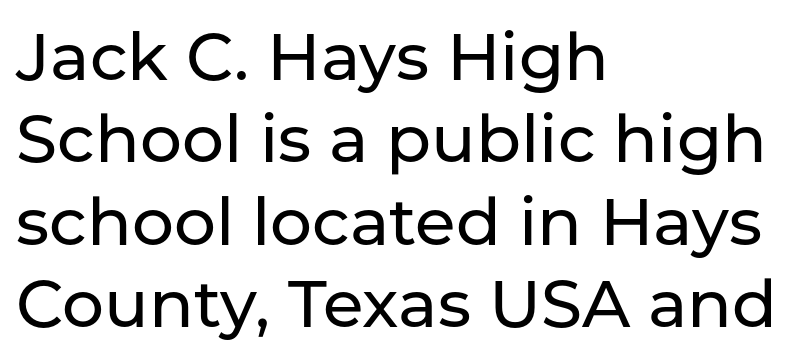
Q: Is the text italic (slanted)? A: No, it is upright.
Q: Is the typeface a serif or a sans-serif typeface? A: Sans-serif.
Q: Is the text underlined? A: No.
Q: How is the paragraph aligned? A: Left-aligned.
Q: Is the spacing between letters normal or unusually wide? A: Normal.
Q: Is the spacing between lines tight, normal or loose? A: Normal.
Q: Width (condensed, normal, or wide)? A: Normal.
Q: Stroke contrast? A: Low.
Q: x-height? A: Medium.
Q: Monospaced? A: No.
